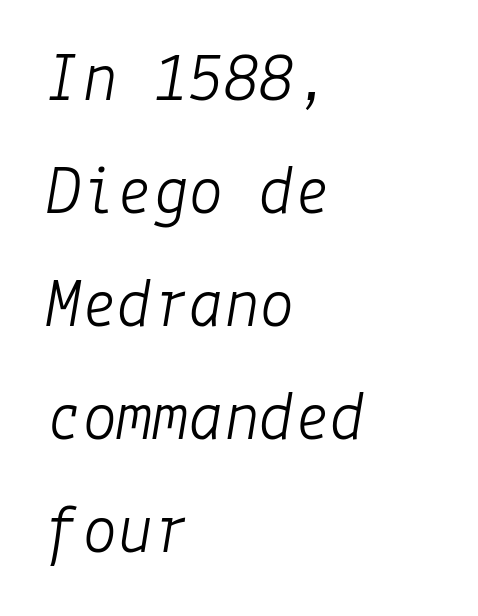
The image shows 71 px light type, italic (leaning right); set left-aligned, normal line spacing (1.59x), normal letter spacing, not underlined; low stroke contrast and a medium x-height.
